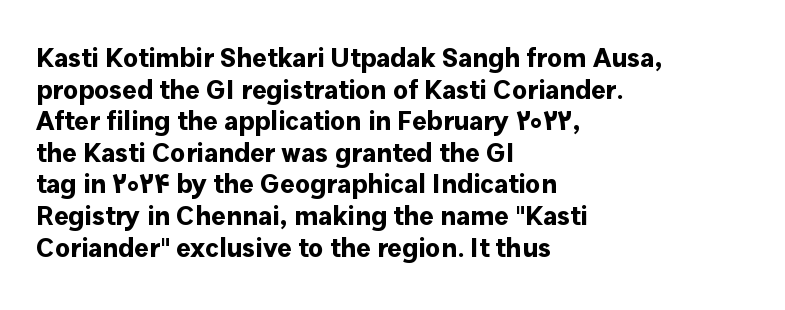
The image shows 27 px bold type, upright; set left-aligned, line spacing 1.17x, normal letter spacing, not underlined.
